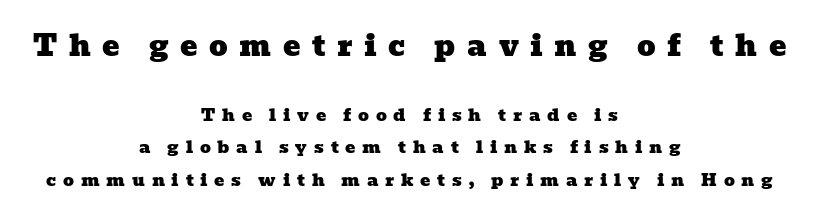
The image shows 29 px wide serif type; set centered, loose line spacing (1.91x), unusually wide letter spacing (+0.4 em), not underlined; the first (top) block is 1.71x larger; low stroke contrast and a medium x-height.
